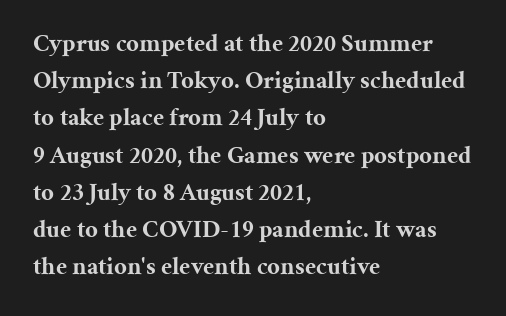
Italic: no, the glyphs are upright roman. Weight: bold. A typesetter would call this zero additional tracking. Does the copy run flush right? No — it runs flush left. In terms of leading, this rendering sits right in the middle. Quick note: underline off.
